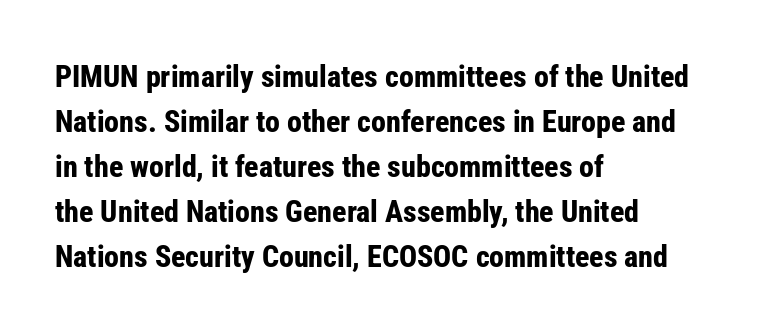
{"serif": "no", "italic": "no", "bold": "yes", "weight": "bold", "width": "condensed", "stroke_contrast": "low", "x_height": "medium", "monospaced": "no", "underline": "no", "align": "left", "line_spacing": "normal", "line_spacing_ratio": 1.5, "letter_spacing": "normal", "letter_spacing_em": 0.0, "glyph_px": 30}
